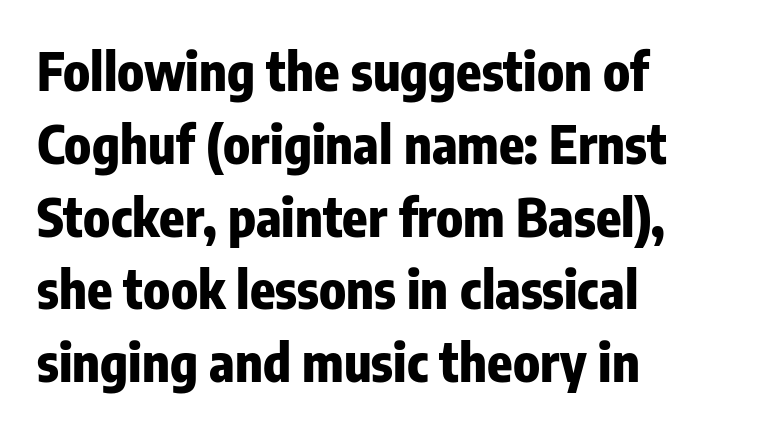
Descender tails drop into unmarked territory. Does the leading feel generous? No, just average. The letterforms sit shoulder to shoulder at normal distance. The font's upright variant was chosen for this text. The font family rendered here belongs to the sans-serif group. A typesetter would call this proportional, since set widths differ per character.
